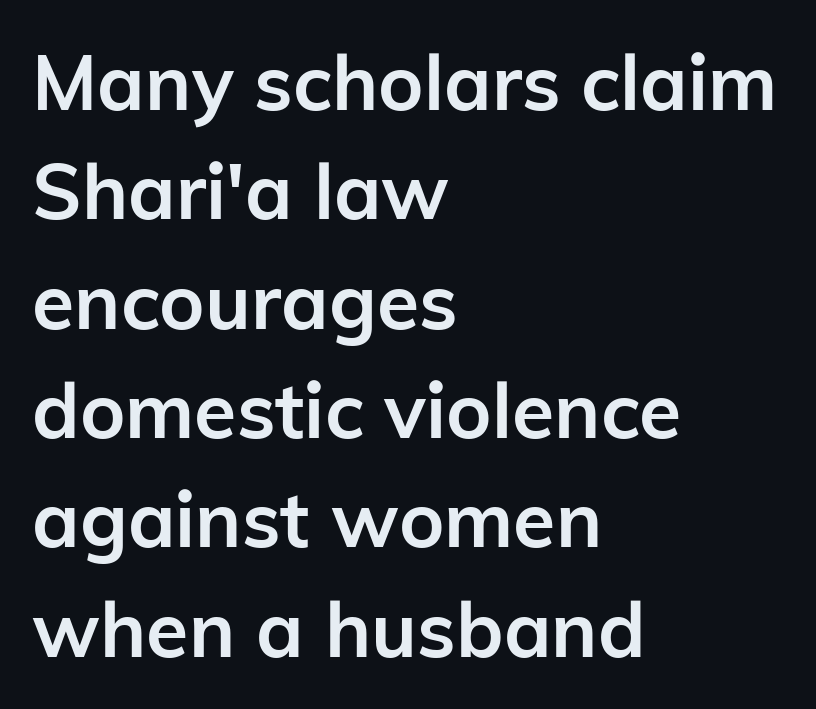
{"serif": "no", "italic": "no", "bold": "yes", "weight": "semibold", "width": "normal", "stroke_contrast": "low", "x_height": "medium", "monospaced": "no", "underline": "no", "align": "left", "line_spacing": "normal", "line_spacing_ratio": 1.42, "letter_spacing": "normal", "letter_spacing_em": 0.0, "glyph_px": 77}
